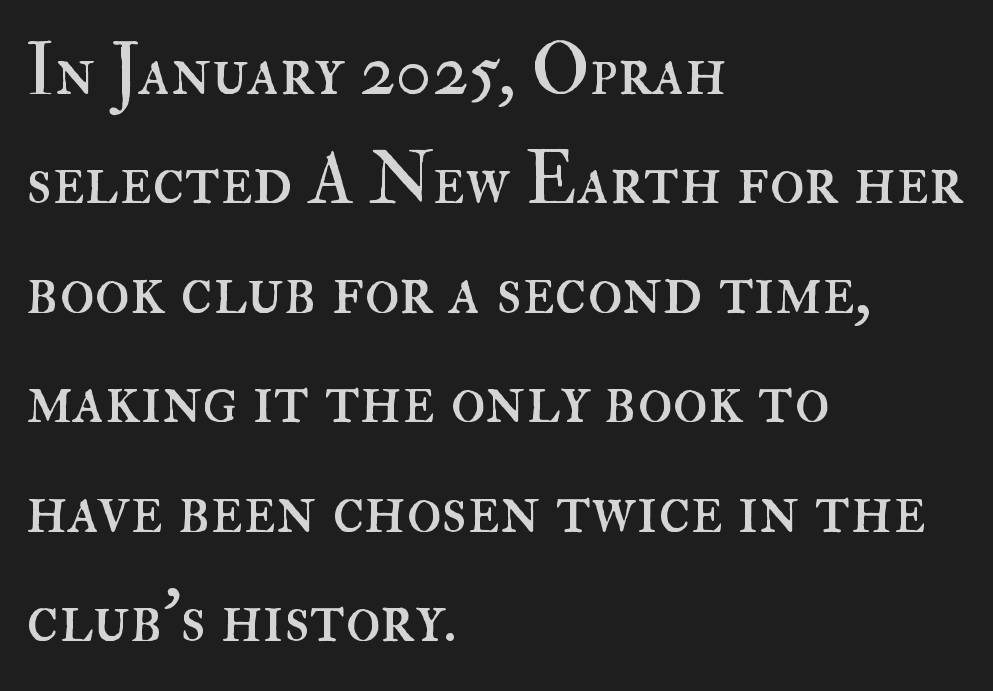
{"italic": "no", "bold": "no", "weight": "regular", "width": "normal", "stroke_contrast": "high", "x_height": "small", "monospaced": "no", "underline": "no", "align": "left", "line_spacing": "normal", "line_spacing_ratio": 1.52, "letter_spacing": "normal", "letter_spacing_em": 0.0, "glyph_px": 72}
